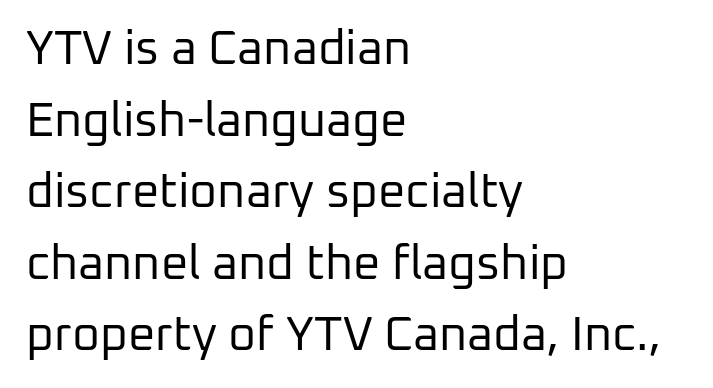
The image shows 48 px regular-weight sans-serif type, upright; set left-aligned, normal line spacing (1.49x), normal letter spacing, not underlined; low stroke contrast and a medium x-height.
